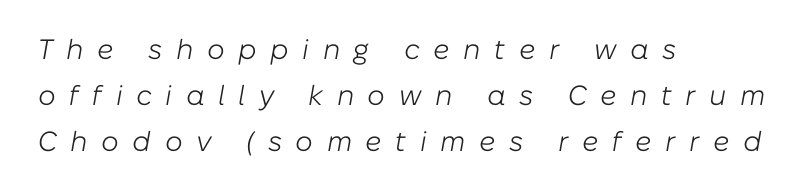
{"italic": "yes", "lean": "right", "slant_degrees": 10, "bold": "no", "weight": "light", "width": "normal", "stroke_contrast": "low", "x_height": "medium", "monospaced": "no", "underline": "no", "align": "left", "line_spacing": "normal", "line_spacing_ratio": 1.64, "letter_spacing": "wide", "letter_spacing_em": 0.48, "glyph_px": 28}
